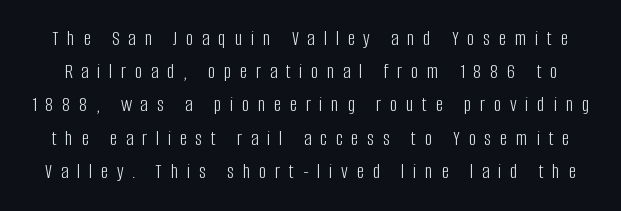
The image shows 21 px text type, upright; set normal line spacing (1.58x), unusually wide letter spacing (+0.41 em), not underlined.
